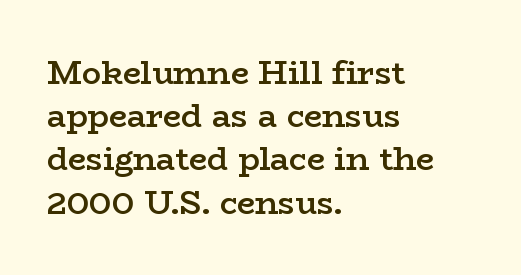
Successive baselines arrive at the customary interval. Nope, not italic — everything's standing straight. The gaps between neighbouring characters are ordinary and unremarkable. Semibold letterforms, between regular and bold. Type without underlining.
